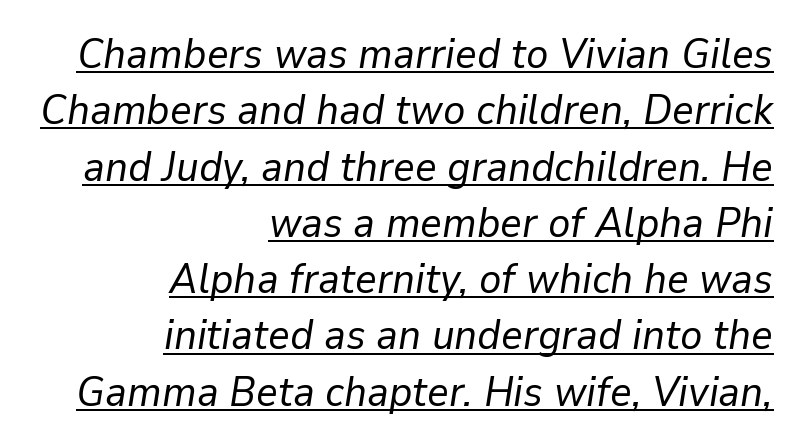
The image shows 42 px regular-weight type, italic (leaning right); set right-aligned, normal line spacing (1.34x), normal letter spacing, underlined; low stroke contrast and a medium x-height.
